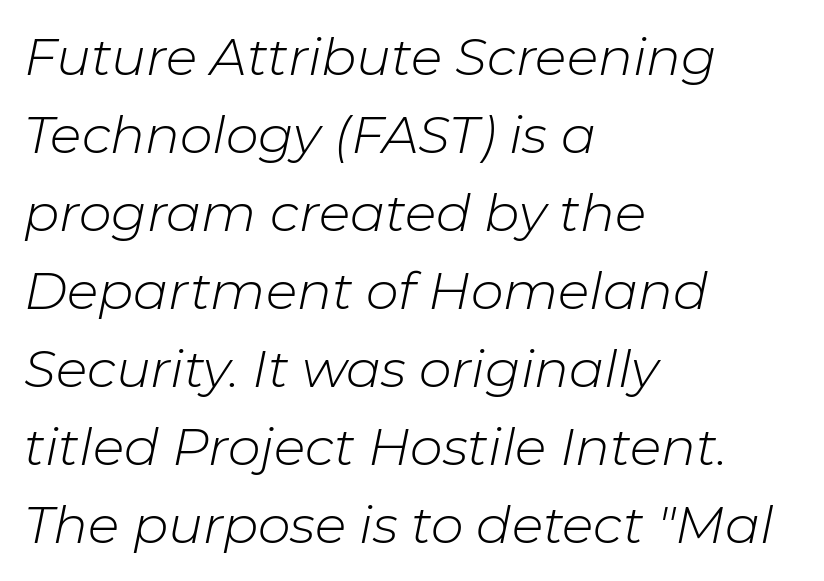
The image shows 52 px light type, italic (leaning right); set left-aligned, normal line spacing (1.5x), normal letter spacing, not underlined; low stroke contrast and a medium x-height.
